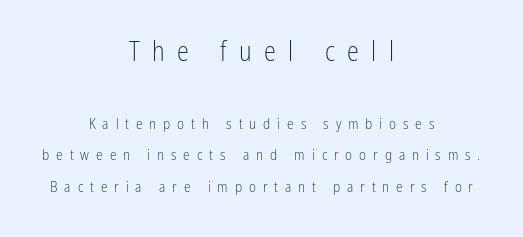
The image shows 27 px text type, upright; set centered, loose line spacing (2.09x), unusually wide letter spacing (+0.46 em), not underlined; the first (top) block is 1.8x larger.
